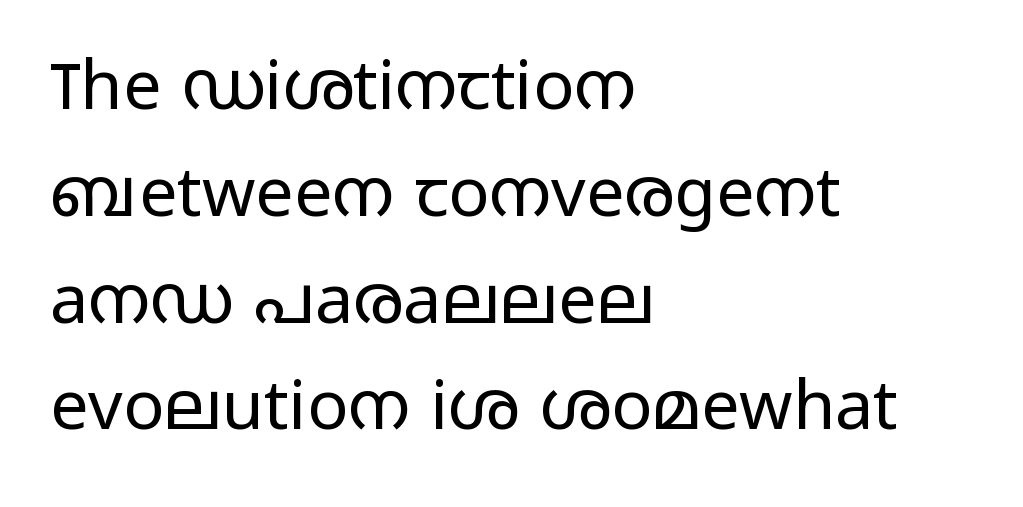
Caption: multi-line text, flush left, ragged right. A clean baseline with only descenders dipping below it. The face looks like a standard text weight, possibly lighter. Regarding serifs, this sample does without them. The axis of the letterforms is exactly vertical. You could call the tracking neutral — neither tight nor loose.
